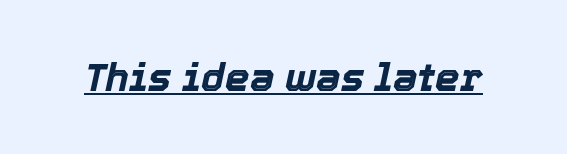
The image shows 39 px bold type, italic (leaning right); set normal letter spacing, underlined; a medium x-height.
